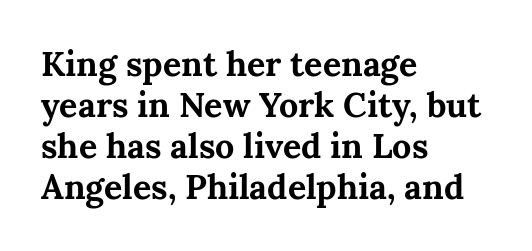
Each glyph is drawn with heavy, bold strokes. If you drew a line through each stem, it would be perfectly vertical. The typesetter chose a ragged-right arrangement here. Descender tails drop into unmarked territory.
